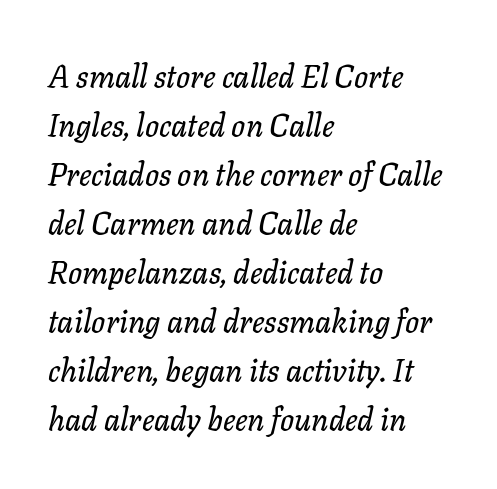
Q: Is the text italic (slanted)? A: Yes, it leans right by about 11 degrees.
Q: Is the text underlined? A: No.
Q: How is the paragraph aligned? A: Left-aligned.
Q: Is the spacing between letters normal or unusually wide? A: Normal.
Q: Is the spacing between lines tight, normal or loose? A: Normal.
Q: Width (condensed, normal, or wide)? A: Normal.
Q: Stroke contrast? A: Low.
Q: x-height? A: Medium.
Q: Monospaced? A: No.
